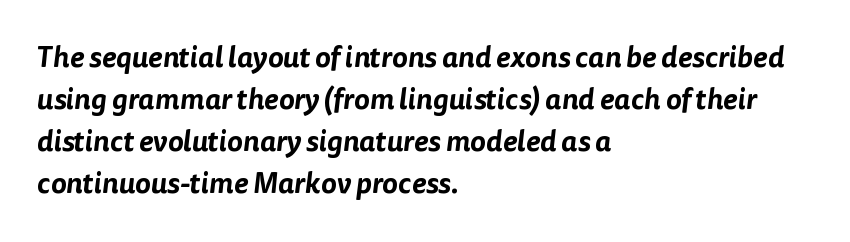
{"serif": "no", "width": "normal", "stroke_contrast": "low", "x_height": "medium", "monospaced": "no", "underline": "no", "align": "left", "line_spacing": "normal", "line_spacing_ratio": 1.45, "letter_spacing": "normal", "letter_spacing_em": 0.0, "glyph_px": 29}
